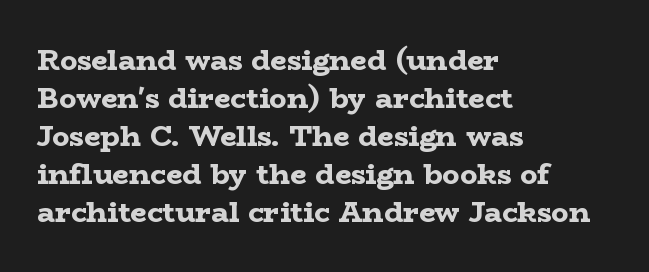
The strip under each line holds only bare page. Here the glyphs are tracked normally, forming tight word shapes. The lines are quadded left. Ascenders rise straight up at ninety degrees. The rendering shows small feet on the letterforms — a serif design.
